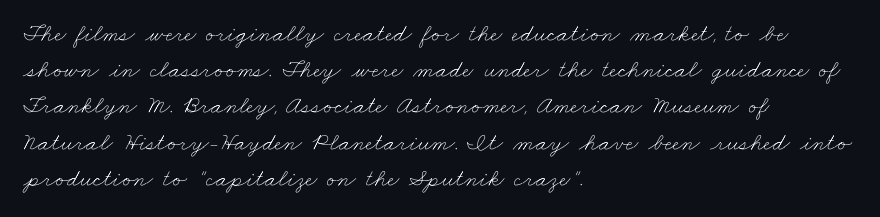
{"bold": "no", "underline": "no", "align": "left", "line_spacing": "normal", "line_spacing_ratio": 1.45, "letter_spacing": "normal", "letter_spacing_em": 0.0, "glyph_px": 25}
